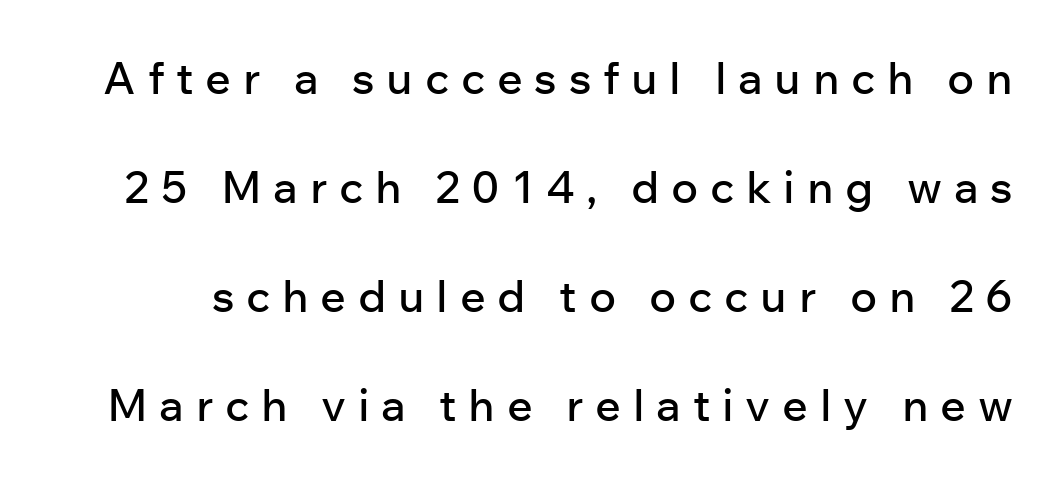
{"serif": "no", "italic": "no", "width": "normal", "stroke_contrast": "low", "x_height": "medium", "monospaced": "no", "underline": "no", "line_spacing": "loose", "line_spacing_ratio": 2.42, "letter_spacing": "wide", "letter_spacing_em": 0.26, "glyph_px": 45}
